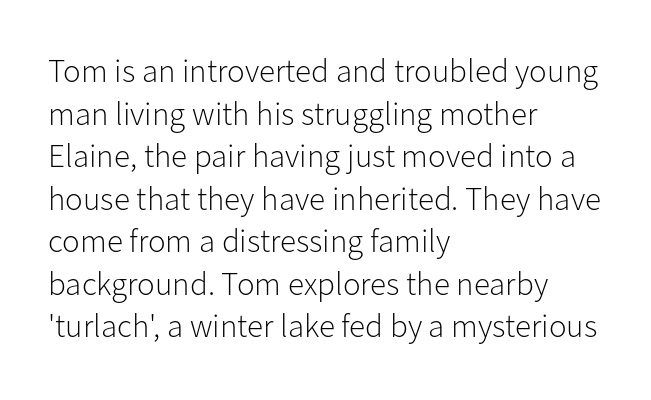
Q: Is the text bold? A: No.
Q: Is the text italic (slanted)? A: No, it is upright.
Q: Is the typeface a serif or a sans-serif typeface? A: Sans-serif.
Q: Is the text underlined? A: No.
Q: How is the paragraph aligned? A: Left-aligned.
Q: Is the spacing between letters normal or unusually wide? A: Normal.
Q: Is the spacing between lines tight, normal or loose? A: Normal.
Q: Width (condensed, normal, or wide)? A: Normal.
Q: Stroke contrast? A: Low.
Q: x-height? A: Medium.
Q: Monospaced? A: No.
